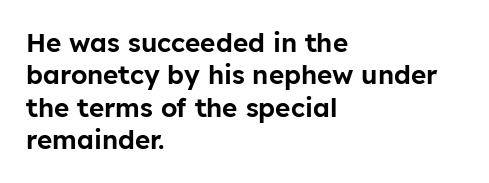
Q: Is the text italic (slanted)? A: No, it is upright.
Q: Is the text underlined? A: No.
Q: How is the paragraph aligned? A: Left-aligned.
Q: Is the spacing between letters normal or unusually wide? A: Normal.
Q: Is the spacing between lines tight, normal or loose? A: Normal.
